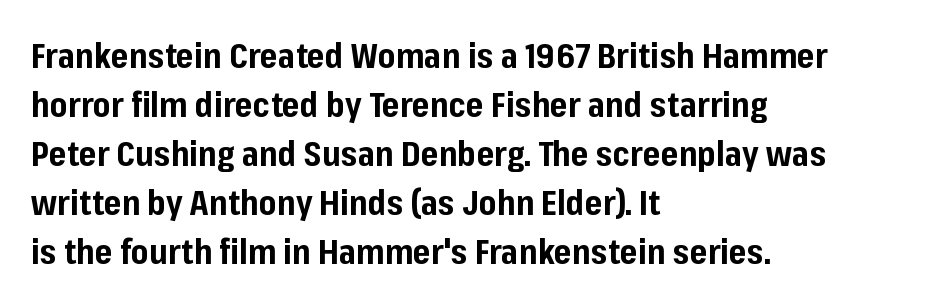
{"serif": "no", "italic": "no", "bold": "yes", "weight": "bold", "width": "normal", "stroke_contrast": "low", "x_height": "medium", "monospaced": "no", "underline": "no", "align": "left", "line_spacing": "normal", "line_spacing_ratio": 1.44, "letter_spacing": "normal", "letter_spacing_em": 0.0, "glyph_px": 34}
